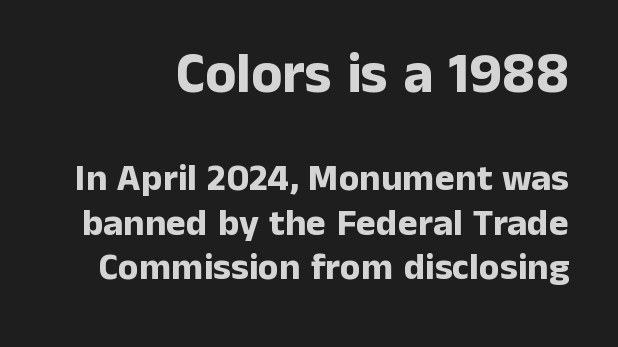
The image shows 57 px bold sans-serif type, upright; set line spacing 1.17x, normal letter spacing, not underlined; the first (top) block is 1.5x larger; low stroke contrast and a medium x-height.
